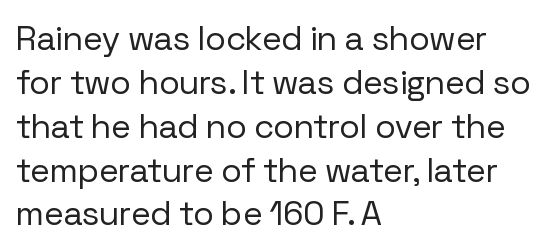
The image shows 34 px regular-weight sans-serif type, upright; set left-aligned, normal line spacing (1.29x), normal letter spacing, not underlined; low stroke contrast and a medium x-height.
